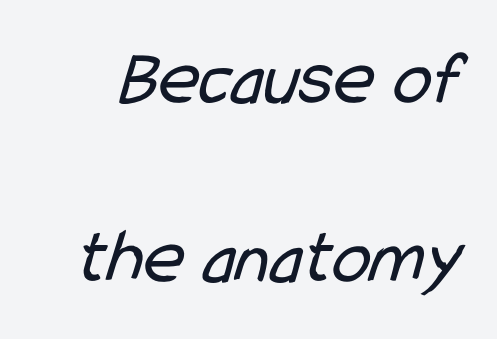
{"serif": "no", "bold": "no", "weight": "regular", "width": "condensed", "stroke_contrast": "low", "x_height": "medium", "monospaced": "no", "underline": "no", "line_spacing": "loose", "line_spacing_ratio": 2.3, "letter_spacing": "normal", "letter_spacing_em": 0.0, "glyph_px": 78}
